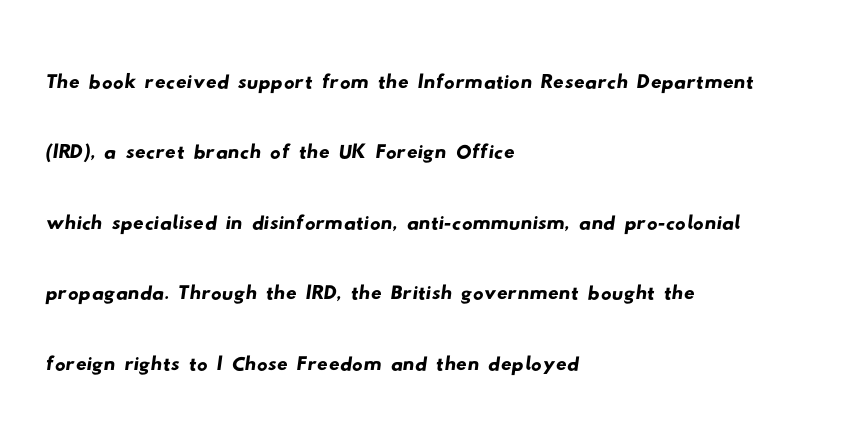
Q: Is the typeface a serif or a sans-serif typeface? A: Sans-serif.
Q: Is the text underlined? A: No.
Q: How is the paragraph aligned? A: Left-aligned.
Q: Is the spacing between letters normal or unusually wide? A: Normal.
Q: Is the spacing between lines tight, normal or loose? A: Normal.
Q: Width (condensed, normal, or wide)? A: Wide.
Q: Stroke contrast? A: Low.
Q: x-height? A: Small.
Q: Monospaced? A: No.
